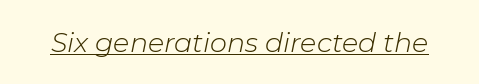
The image shows 27 px text type, italic (leaning right); set normal letter spacing, underlined.
